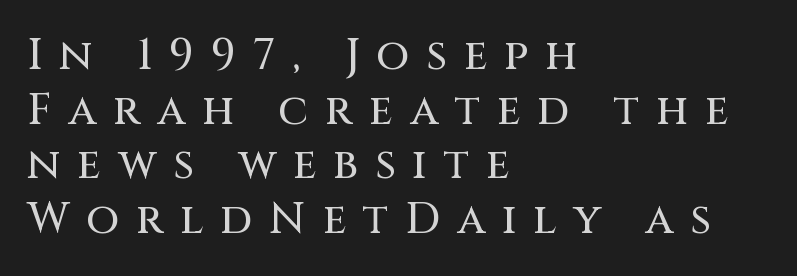
{"serif": "no", "italic": "no", "width": "normal", "stroke_contrast": "medium", "x_height": "large", "monospaced": "no", "underline": "no", "align": "left", "line_spacing": "normal", "line_spacing_ratio": 1.27, "letter_spacing": "wide", "letter_spacing_em": 0.39, "glyph_px": 43}
